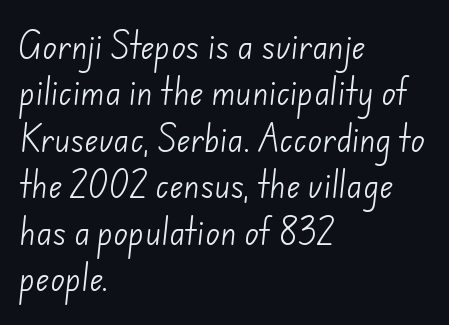
Words float on clear page, feet unadorned. The passage shown is typeset with a sans-serif family. Does the copy run flush right? No — it runs flush left. If you measured baseline to baseline, you'd find a middling distance. Character widths vary here, with narrow letters taking less room than wide ones. Think standard paragraph weight, or any step lighter than that.
